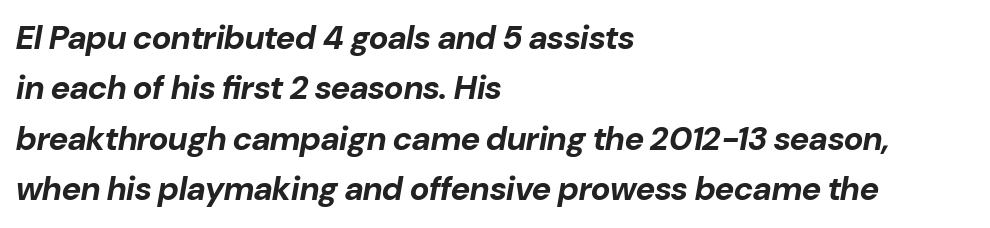
Q: Is the text bold? A: Yes.
Q: Is the text italic (slanted)? A: Yes, it leans right by about 10 degrees.
Q: Is the text underlined? A: No.
Q: How is the paragraph aligned? A: Left-aligned.
Q: Is the spacing between letters normal or unusually wide? A: Normal.
Q: Is the spacing between lines tight, normal or loose? A: Normal.
Q: Width (condensed, normal, or wide)? A: Normal.
Q: Stroke contrast? A: Low.
Q: x-height? A: Medium.
Q: Monospaced? A: No.
